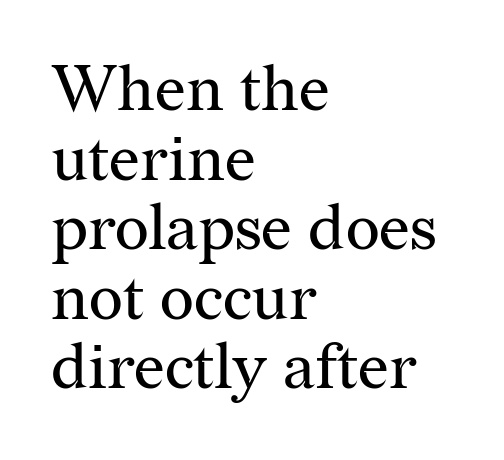
Q: Is the text bold? A: No.
Q: Is the text italic (slanted)? A: No, it is upright.
Q: Is the typeface a serif or a sans-serif typeface? A: Serif.
Q: Is the text underlined? A: No.
Q: How is the paragraph aligned? A: Left-aligned.
Q: Is the spacing between letters normal or unusually wide? A: Normal.
Q: Is the spacing between lines tight, normal or loose? A: Tight.
Q: Width (condensed, normal, or wide)? A: Normal.
Q: Stroke contrast? A: Medium.
Q: x-height? A: Medium.
Q: Monospaced? A: No.
